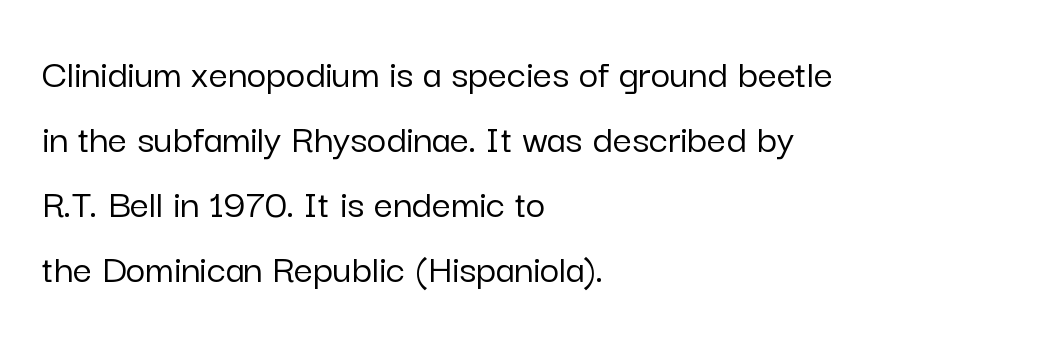
What stands out about the letter spacing? Nothing — it is the standard amount. Compared with typical paragraphs, the rows here are spaced about the same. A roman cut, with each character standing at attention. Look at the bottom of the vertical strokes: they stop flat, with no serifs.
